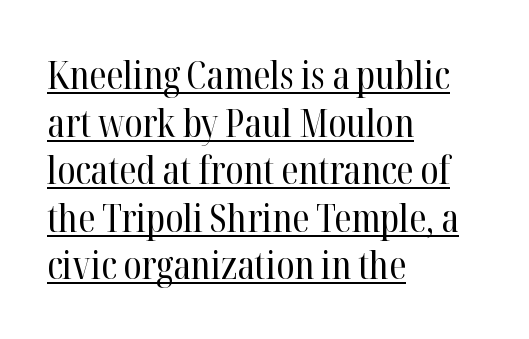
A typesetter would label this face a serif. Is this a fixed-width face? No — the glyphs have proportional, varying widths. Weight class: somewhere from thin through regular. Upright lettering throughout. The passage is arranged the way most books set body copy — flush left. Standard letterfit; no display-style spreading of the glyphs.
